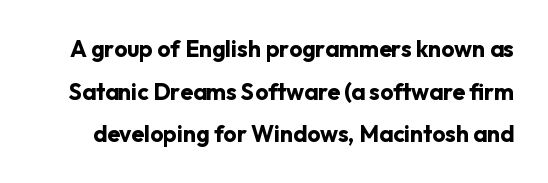
Q: Is the text bold? A: Yes.
Q: Is the text italic (slanted)? A: No, it is upright.
Q: Is the text underlined? A: No.
Q: Is the spacing between letters normal or unusually wide? A: Normal.
